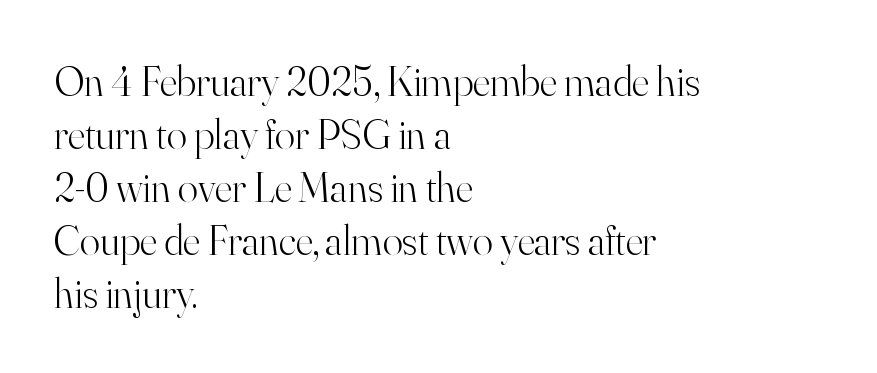
The image shows 42 px light serif type, upright; set left-aligned, normal line spacing (1.26x), normal letter spacing, not underlined; high stroke contrast and a small x-height.
